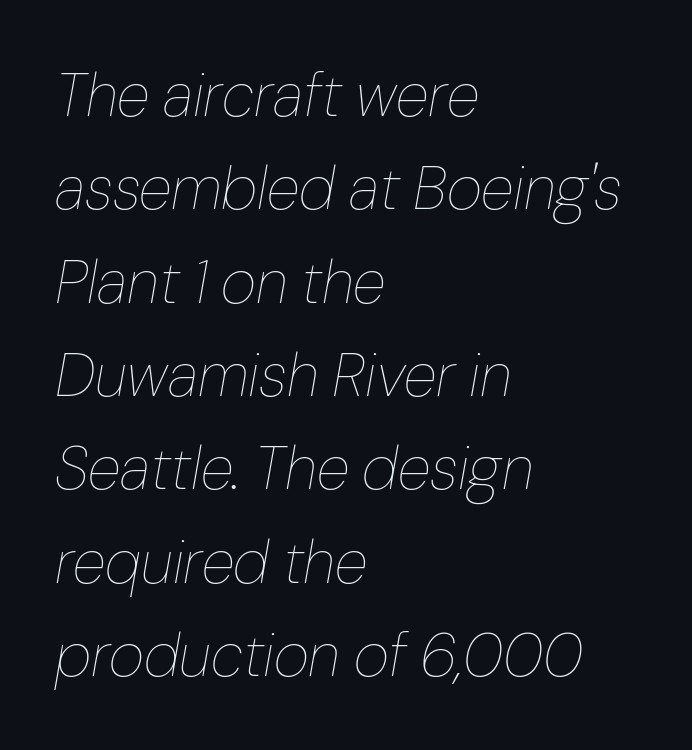
The image shows 61 px thin type, italic (leaning right); set left-aligned, normal line spacing (1.53x), normal letter spacing, not underlined; low stroke contrast and a medium x-height.
